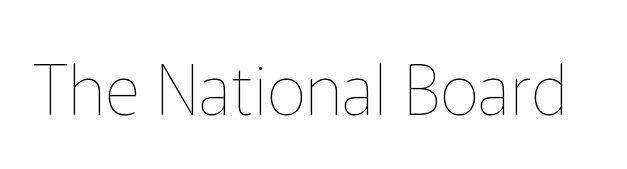
{"italic": "no", "bold": "no", "weight": "thin", "width": "normal", "stroke_contrast": "low", "x_height": "medium", "monospaced": "no", "underline": "no", "letter_spacing": "normal", "letter_spacing_em": 0.0, "glyph_px": 69}
